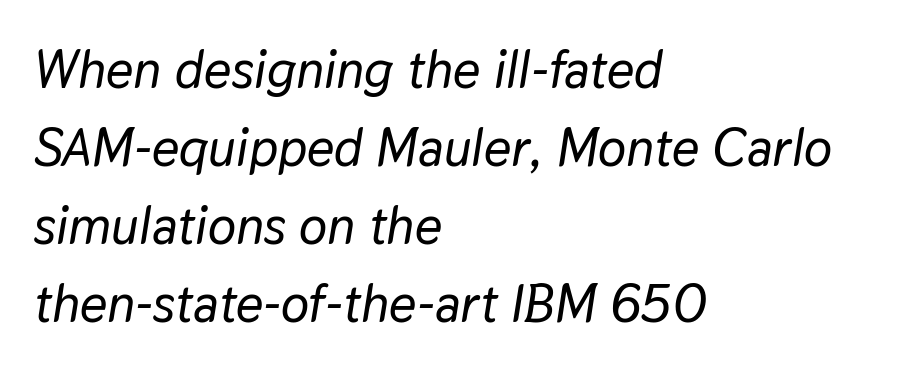
{"italic": "yes", "lean": "right", "slant_degrees": 9, "width": "normal", "stroke_contrast": "low", "x_height": "medium", "monospaced": "no", "underline": "no", "align": "left", "line_spacing": "normal", "line_spacing_ratio": 1.47, "letter_spacing": "normal", "letter_spacing_em": 0.0, "glyph_px": 53}
